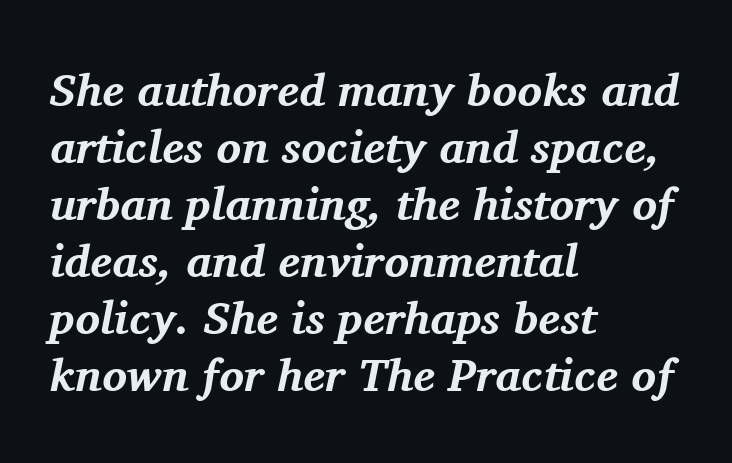
{"serif": "yes", "italic": "yes", "lean": "right", "slant_degrees": 11, "bold": "yes", "weight": "bold", "width": "normal", "stroke_contrast": "medium", "x_height": "medium", "monospaced": "no", "underline": "no", "align": "left", "line_spacing_ratio": 1.24, "letter_spacing": "normal", "letter_spacing_em": 0.0, "glyph_px": 46}
